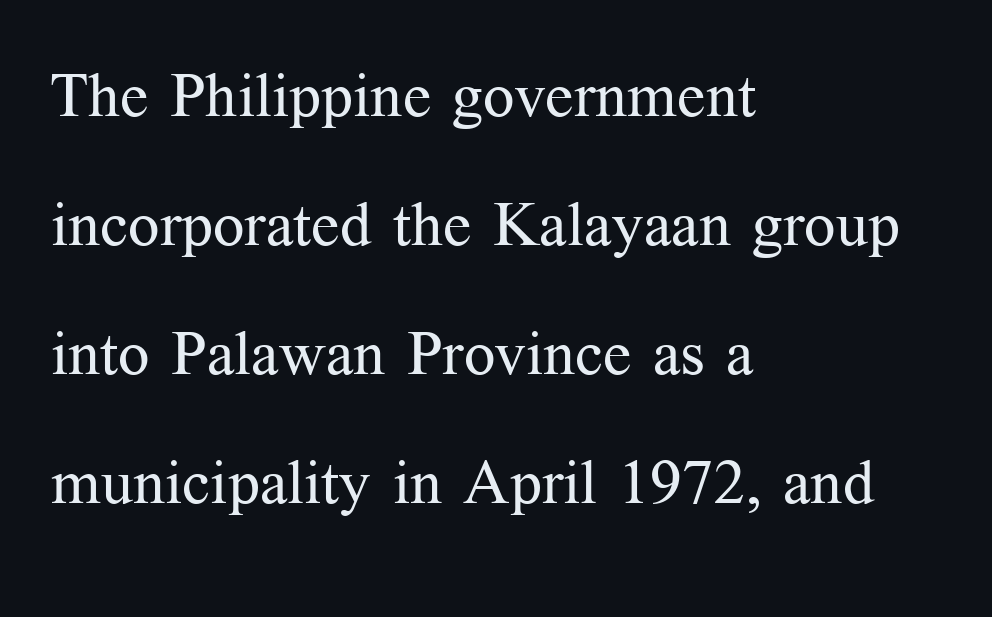
What's the leading like? Stretched, with rows far apart. Each letter keeps its own natural width here, so spacing adapts to shape. Weight: in the light-to-regular range. Italic? Not at all — the glyphs are vertical. Words float on clear page, feet unadorned. In terms of letterform style, serifs are clearly present.
